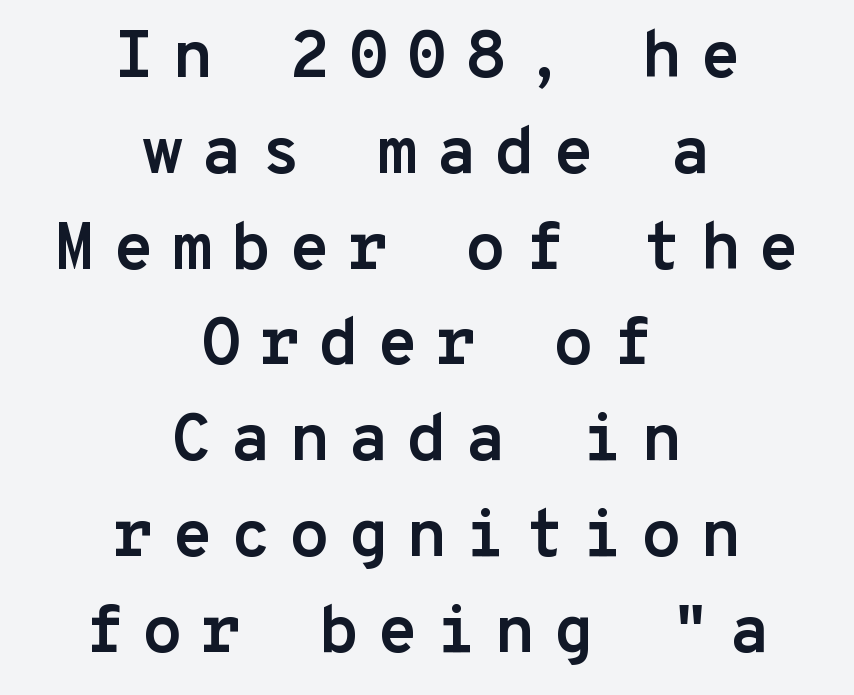
The image shows 67 px semibold sans-serif type, upright, monospaced; set centered, normal line spacing (1.43x), unusually wide letter spacing (+0.26 em), not underlined; low stroke contrast and a medium x-height.
